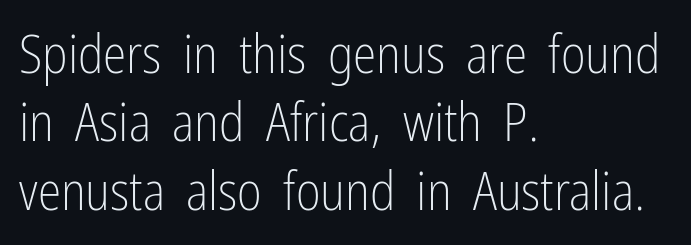
{"serif": "no", "italic": "no", "bold": "no", "weight": "light", "width": "condensed", "stroke_contrast": "low", "x_height": "medium", "monospaced": "no", "underline": "no", "align": "left", "line_spacing": "normal", "line_spacing_ratio": 1.29, "letter_spacing": "normal", "letter_spacing_em": 0.0, "glyph_px": 53}
